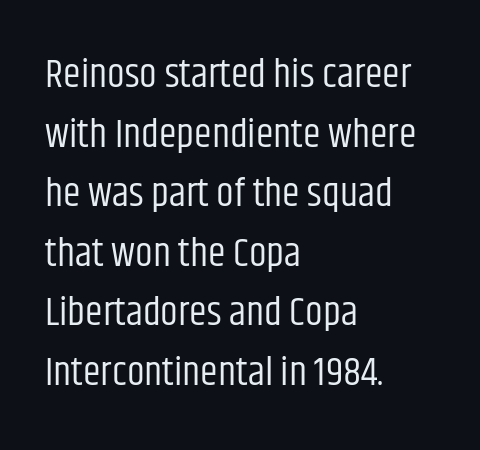
The lettering holds an erect, upright posture throughout. Descender tails drop into unmarked territory. You could call the tracking neutral — neither tight nor loose. Each stroke keeps to a modest, everyday thickness or less. You could not count columns in this text — the font is proportionally spaced. Does the leading feel generous? No, just average.
